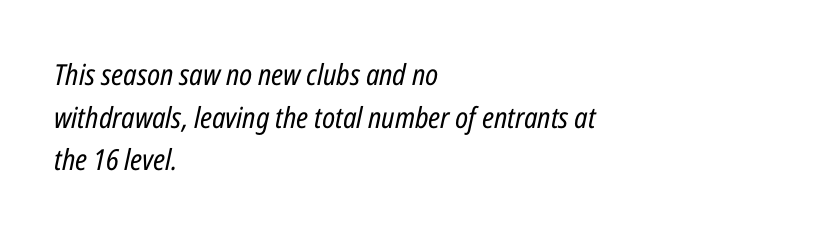
{"italic": "yes", "lean": "right", "slant_degrees": 12, "bold": "no", "weight": "regular", "width": "condensed", "stroke_contrast": "low", "x_height": "medium", "monospaced": "no", "underline": "no", "align": "left", "line_spacing": "normal", "line_spacing_ratio": 1.47, "letter_spacing": "normal", "letter_spacing_em": 0.0, "glyph_px": 29}
